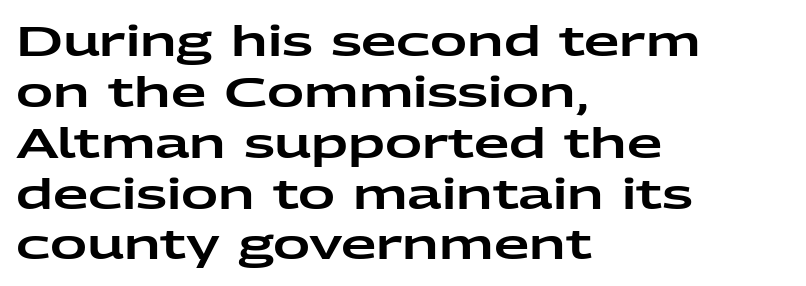
Q: Is the text italic (slanted)? A: No, it is upright.
Q: Is the typeface a serif or a sans-serif typeface? A: Sans-serif.
Q: Is the text underlined? A: No.
Q: How is the paragraph aligned? A: Left-aligned.
Q: Is the spacing between letters normal or unusually wide? A: Normal.
Q: Width (condensed, normal, or wide)? A: Wide.
Q: Stroke contrast? A: Low.
Q: x-height? A: Medium.
Q: Monospaced? A: No.
